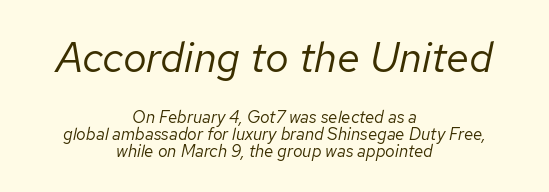
The rendering applies a slant to the glyphs. The letters advance in unequal steps, a hallmark of proportional type. The text block is weighted toward neither margin, spreading evenly from the middle. Is the letter spacing exaggerated? No — it looks like the ordinary default.
